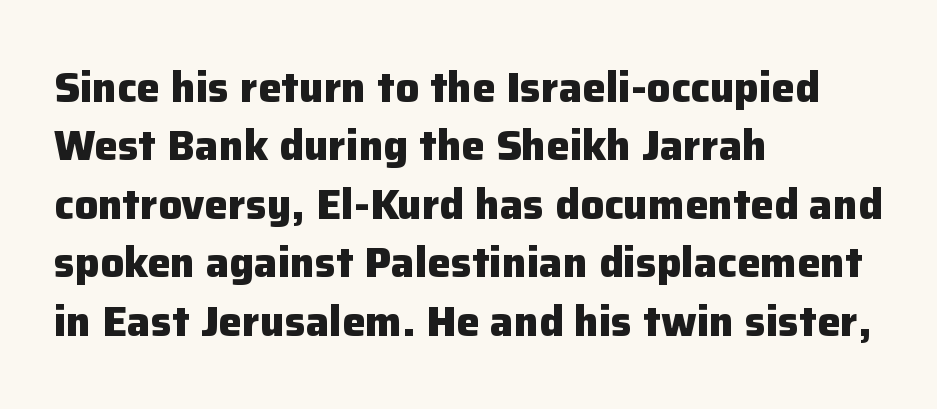
The image shows 42 px heavy sans-serif type, upright; set left-aligned, normal line spacing (1.39x), normal letter spacing, not underlined; low stroke contrast and a medium x-height.
